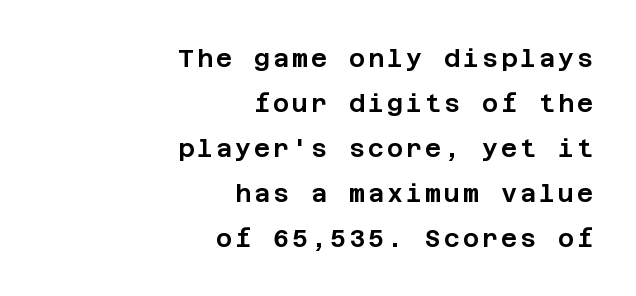
The image shows 25 px text type, upright; set right-aligned, line spacing 1.8x, not underlined.
